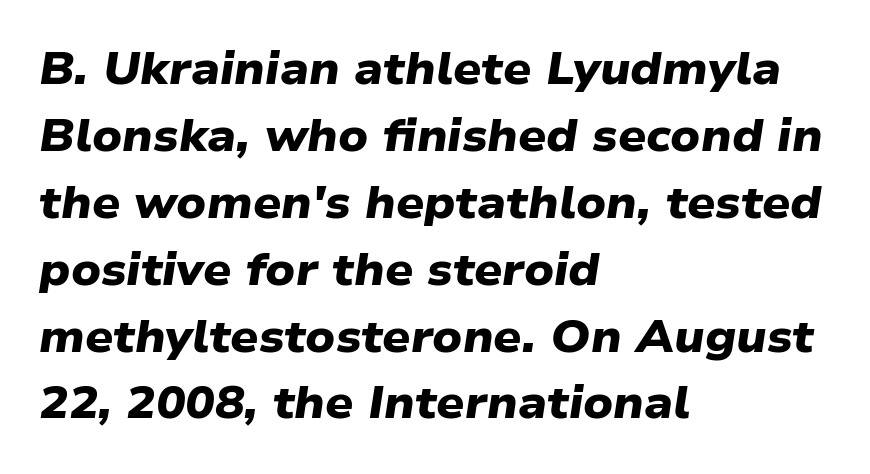
Q: Is the text bold? A: Yes.
Q: Is the typeface a serif or a sans-serif typeface? A: Sans-serif.
Q: Is the text underlined? A: No.
Q: How is the paragraph aligned? A: Left-aligned.
Q: Is the spacing between letters normal or unusually wide? A: Normal.
Q: Is the spacing between lines tight, normal or loose? A: Normal.
Q: Width (condensed, normal, or wide)? A: Wide.
Q: Stroke contrast? A: Low.
Q: x-height? A: Medium.
Q: Monospaced? A: No.
